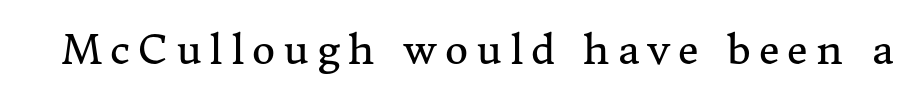
The image shows 40 px regular-weight serif type, upright; set unusually wide letter spacing (+0.2 em), not underlined; medium stroke contrast and a medium x-height.
